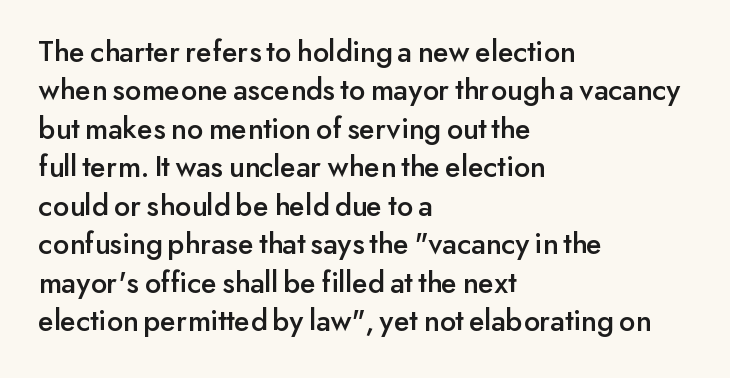
No word sits above an underline. Does the type have serifs? No, each stem ends abruptly. The face used here is rendered with its standard letterfit. Do the characters align in a grid? No, the font is proportional. Is there any slant? The stems are plumb. One-word summary of the alignment: left.
